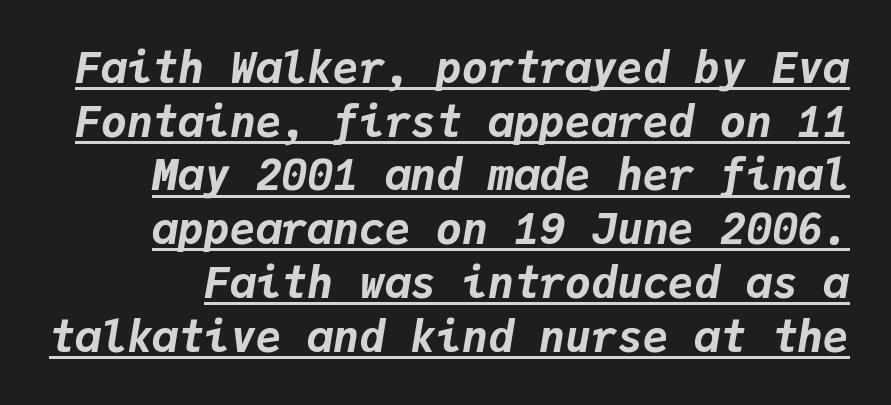
A typesetter would mark this as italic. Quick note: underline on. The line texture is even and compact thanks to regular tracking. Its strokes are broad and dark, the hallmark of bold type. Looks like terminal output: every glyph gets an equal slot. Honestly, the row spacing looks completely unremarkable.
